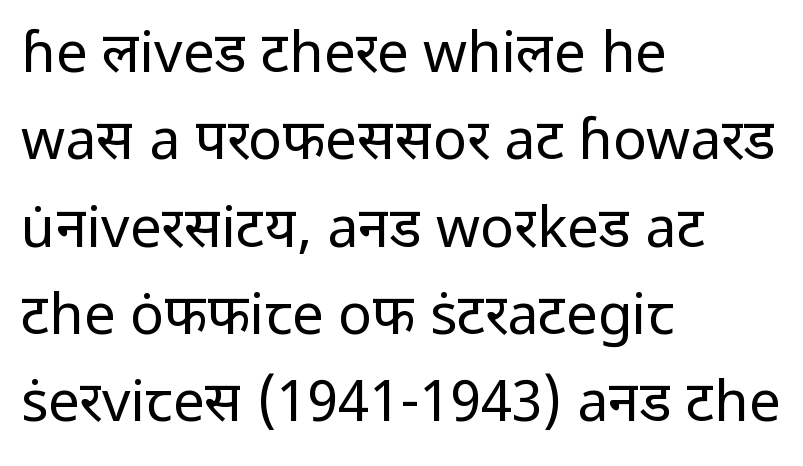
The image shows 56 px regular-weight sans-serif type, upright; set left-aligned, normal line spacing (1.56x), normal letter spacing, not underlined; low stroke contrast and a medium x-height.
